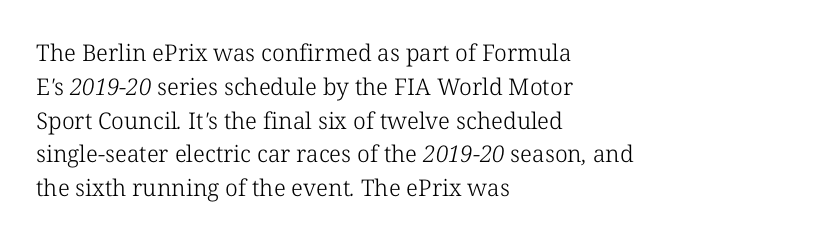
Q: Is the text bold? A: No.
Q: Is the text underlined? A: No.
Q: How is the paragraph aligned? A: Left-aligned.
Q: Is the spacing between letters normal or unusually wide? A: Normal.
Q: Is the spacing between lines tight, normal or loose? A: Normal.
